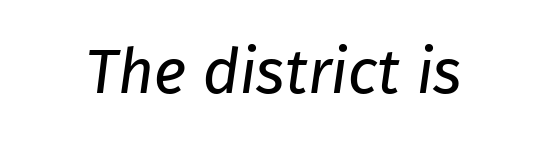
{"serif": "no", "bold": "no", "weight": "regular", "width": "normal", "stroke_contrast": "low", "x_height": "medium", "monospaced": "no", "underline": "no", "letter_spacing": "normal", "letter_spacing_em": 0.0, "glyph_px": 63}
